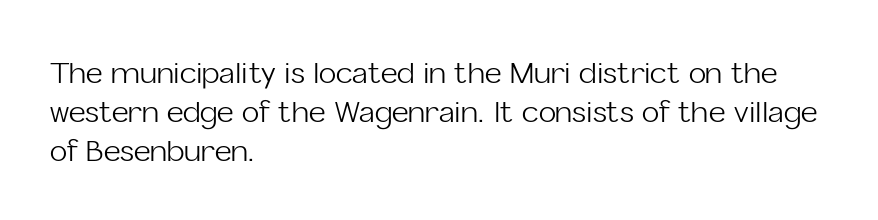
{"serif": "no", "italic": "no", "bold": "no", "weight": "light", "width": "normal", "stroke_contrast": "low", "x_height": "medium", "monospaced": "no", "underline": "no", "align": "left", "line_spacing": "normal", "line_spacing_ratio": 1.35, "letter_spacing": "normal", "letter_spacing_em": 0.0, "glyph_px": 29}
